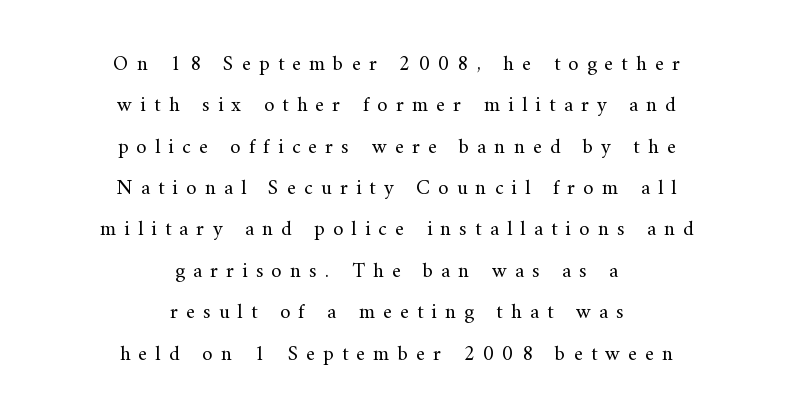
The type sits square on the baseline with zero lean. Rows of type keep a wide berth in the vertical direction. Summary of weight: not heavy and not bold. The foot of each line stays bare and open. A student would call this center alignment; a typographer would say set centered. The letters are spread apart with noticeably loose tracking.
